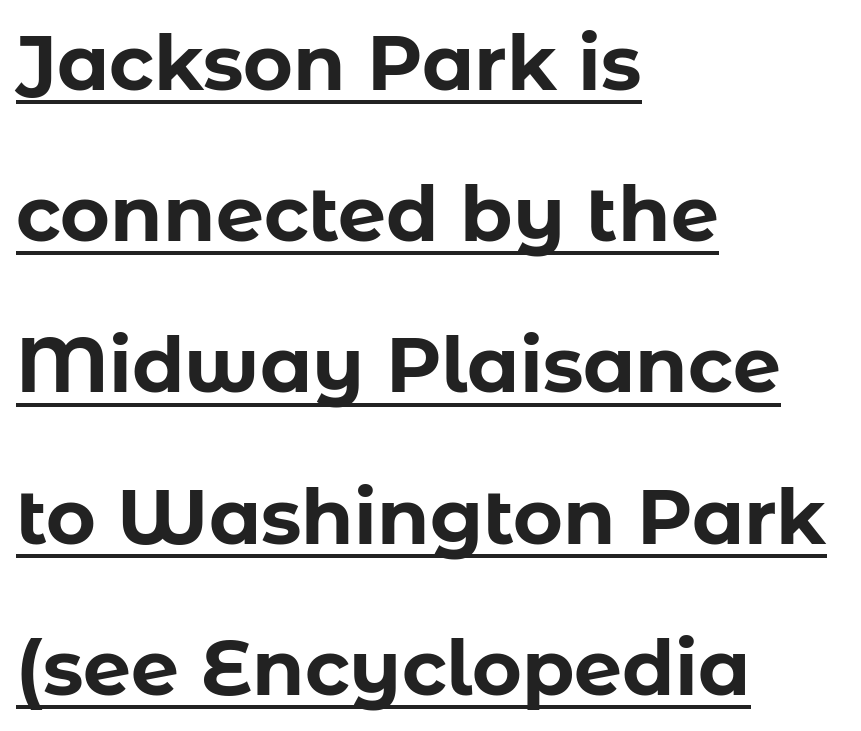
The passage is arranged the way most books set body copy — flush left. The lettering stays uniformly vertical, giving the passage a roman look. Nope, no serifs anywhere on these letters. What decoration does the sample have? An underline. Spacing verdict: proportional, widths tailored to each character.
